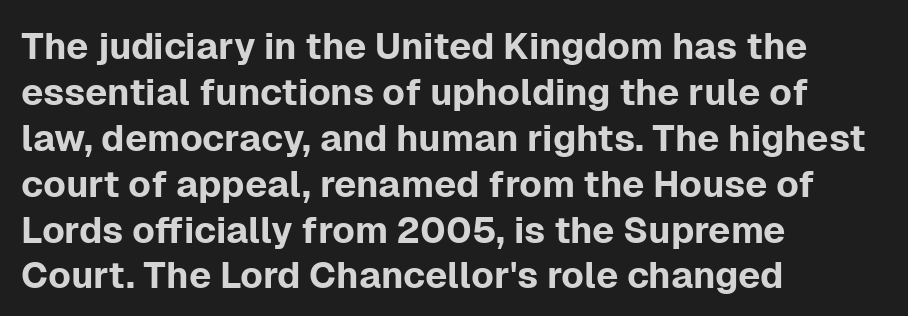
{"serif": "no", "italic": "no", "width": "normal", "stroke_contrast": "low", "x_height": "medium", "monospaced": "no", "underline": "no", "align": "left", "line_spacing_ratio": 1.24, "letter_spacing": "normal", "letter_spacing_em": 0.0, "glyph_px": 37}
